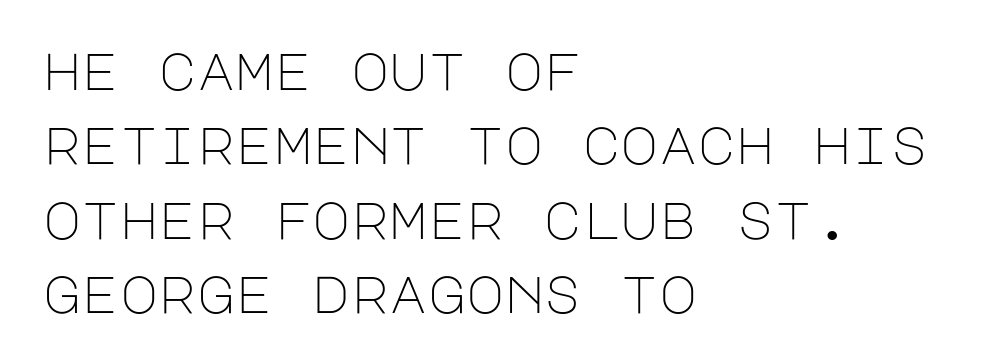
Is the type heavy? It reads as light-to-regular instead. The face used here is a sans, in the tradition of grotesques and geometrics. A bare baseline throughout the passage. The typography opts for an upright posture over an oblique one.
